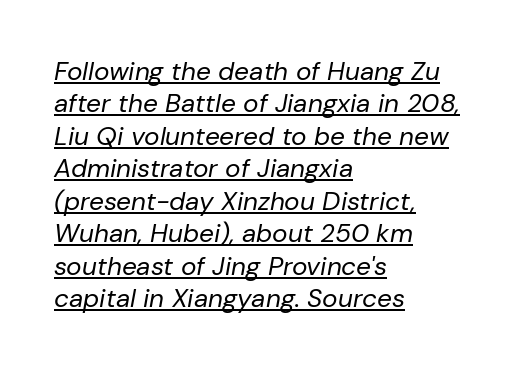
Q: Is the text bold? A: No.
Q: Is the text italic (slanted)? A: Yes, it leans right by about 10 degrees.
Q: Is the text underlined? A: Yes.
Q: How is the paragraph aligned? A: Left-aligned.
Q: Is the spacing between letters normal or unusually wide? A: Normal.
Q: Is the spacing between lines tight, normal or loose? A: Normal.
